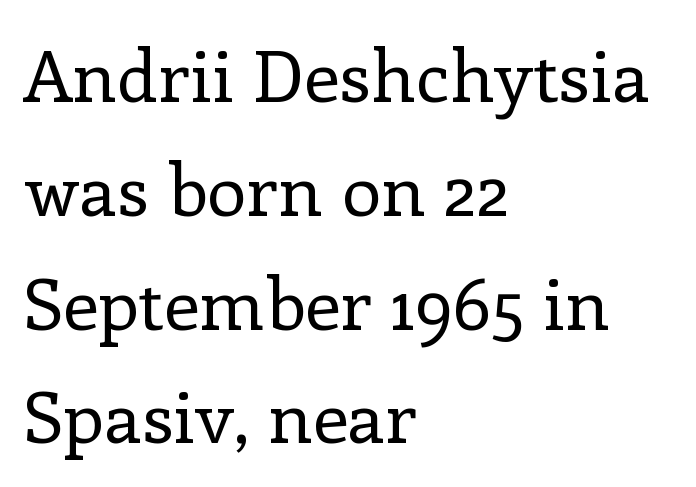
{"serif": "yes", "italic": "no", "bold": "no", "weight": "regular", "width": "normal", "stroke_contrast": "low", "x_height": "medium", "monospaced": "no", "underline": "no", "align": "left", "line_spacing": "normal", "line_spacing_ratio": 1.58, "letter_spacing": "normal", "letter_spacing_em": 0.0, "glyph_px": 72}
